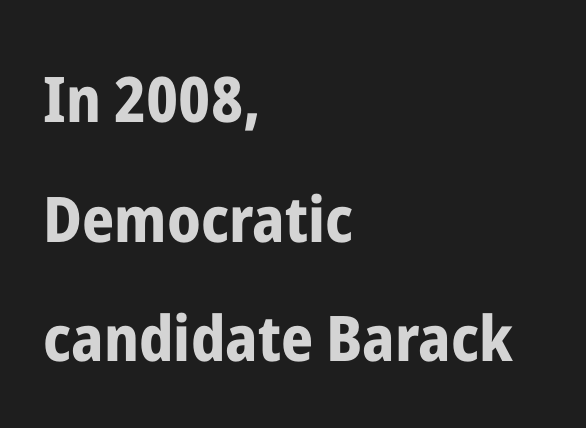
{"serif": "no", "italic": "no", "bold": "yes", "weight": "bold", "width": "condensed", "stroke_contrast": "low", "x_height": "medium", "monospaced": "no", "underline": "no", "align": "left", "line_spacing": "loose", "line_spacing_ratio": 1.9, "letter_spacing": "normal", "letter_spacing_em": 0.0, "glyph_px": 63}
